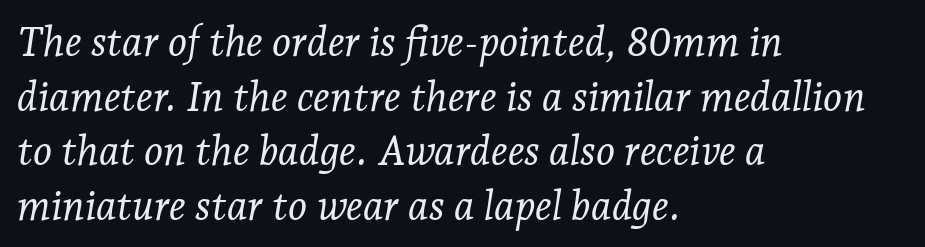
{"serif": "yes", "italic": "yes", "lean": "right", "slant_degrees": 7, "bold": "no", "weight": "light", "width": "normal", "stroke_contrast": "low", "x_height": "medium", "monospaced": "no", "underline": "no", "align": "left", "line_spacing": "normal", "line_spacing_ratio": 1.33, "letter_spacing": "normal", "letter_spacing_em": 0.0, "glyph_px": 41}
